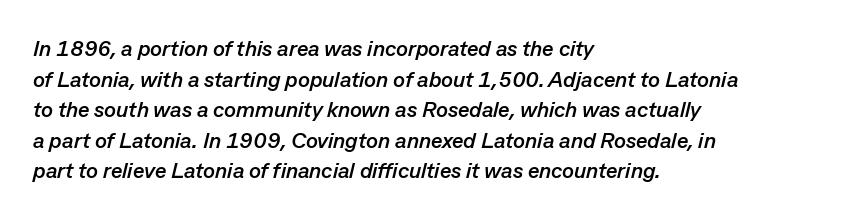
What's the leading like? Ordinary, nothing unusual. Underline: absent. Would a proofreader flag this as italicized? Yes. Glyph-to-glyph distance matches everyday printed text. On the weight axis this lands at bold, roughly 700. Layout note: lines flush left.
